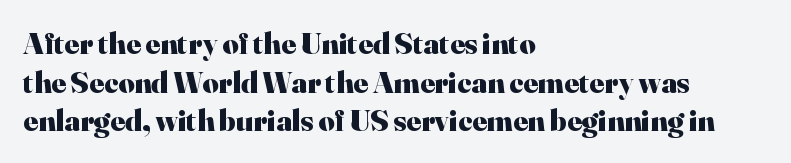
{"serif": "yes", "italic": "no", "bold": "yes", "weight": "heavy", "width": "normal", "stroke_contrast": "high", "x_height": "small", "monospaced": "no", "underline": "no", "align": "left", "line_spacing": "normal", "line_spacing_ratio": 1.25, "letter_spacing": "normal", "letter_spacing_em": 0.0, "glyph_px": 31}
